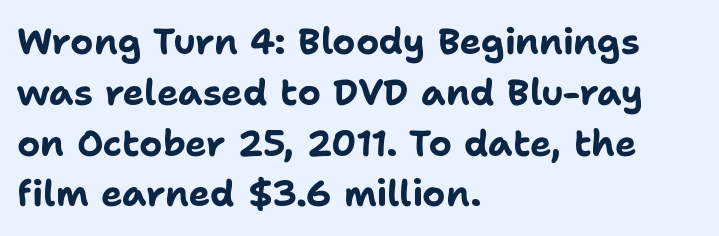
Q: Is the text bold? A: Yes.
Q: Is the text italic (slanted)? A: No, it is upright.
Q: Is the typeface a serif or a sans-serif typeface? A: Sans-serif.
Q: Is the text underlined? A: No.
Q: How is the paragraph aligned? A: Left-aligned.
Q: Is the spacing between letters normal or unusually wide? A: Normal.
Q: Is the spacing between lines tight, normal or loose? A: Normal.
Q: Width (condensed, normal, or wide)? A: Normal.
Q: Stroke contrast? A: Low.
Q: x-height? A: Medium.
Q: Monospaced? A: No.
